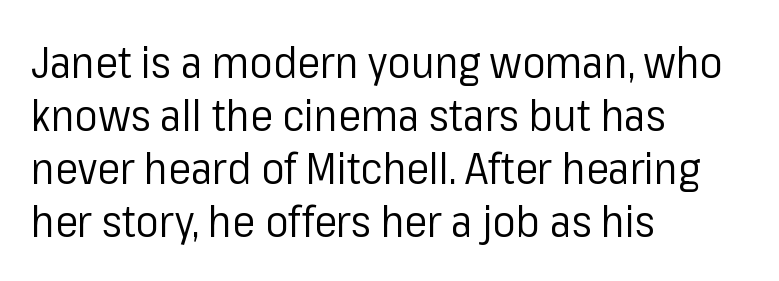
The image shows 43 px regular-weight sans-serif type, upright; set left-aligned, line spacing 1.23x, normal letter spacing, not underlined; low stroke contrast and a medium x-height.
